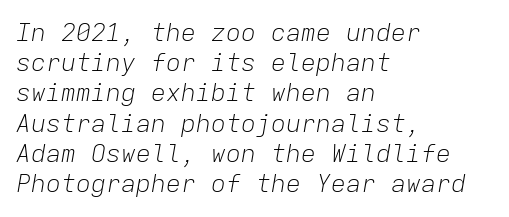
{"italic": "yes", "lean": "right", "slant_degrees": 9, "bold": "no", "underline": "no", "align": "left", "line_spacing_ratio": 1.21, "letter_spacing": "normal", "letter_spacing_em": 0.0, "glyph_px": 25}
